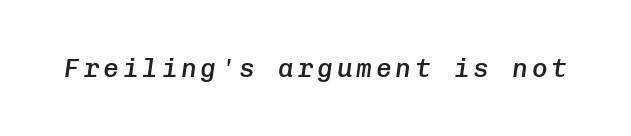
The image shows 26 px text type, italic (leaning right); set not underlined.
